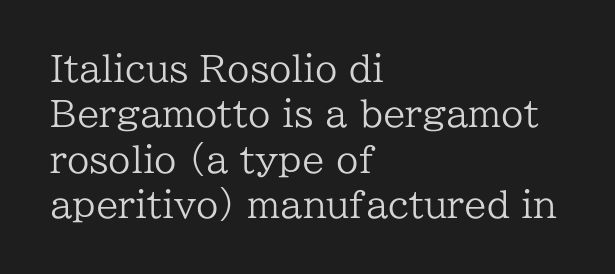
The image shows 36 px regular-weight serif type, upright; set left-aligned, normal line spacing (1.26x), normal letter spacing, not underlined; low stroke contrast and a medium x-height.
